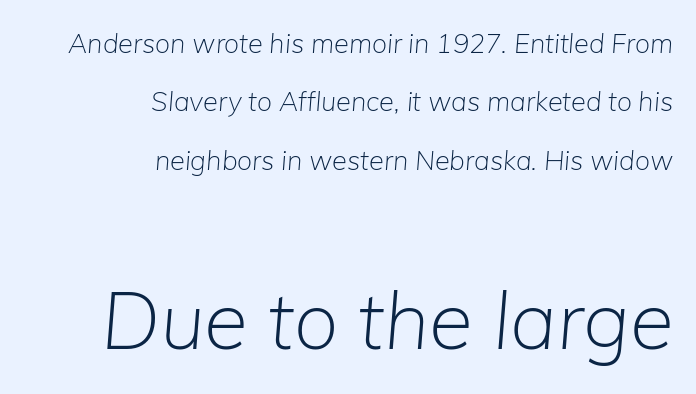
{"italic": "yes", "lean": "right", "slant_degrees": 5, "bold": "no", "weight": "light", "width": "normal", "stroke_contrast": "low", "x_height": "medium", "monospaced": "no", "underline": "no", "align": "right", "line_spacing": "loose", "line_spacing_ratio": 2.16, "letter_spacing": "normal", "letter_spacing_em": 0.0, "larger_block": "second", "size_ratio": 2.96, "glyph_px": 80}
